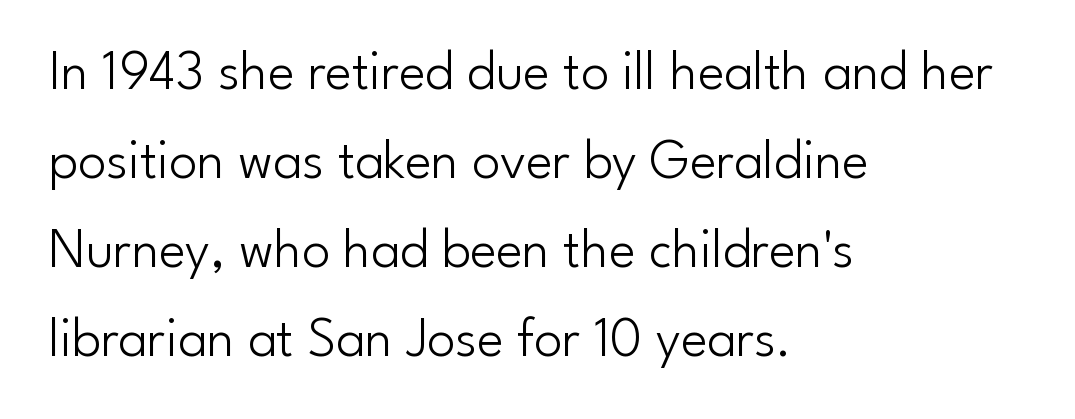
The image shows 56 px light sans-serif type, upright; set left-aligned, normal line spacing (1.59x), normal letter spacing, not underlined; low stroke contrast and a small x-height.
